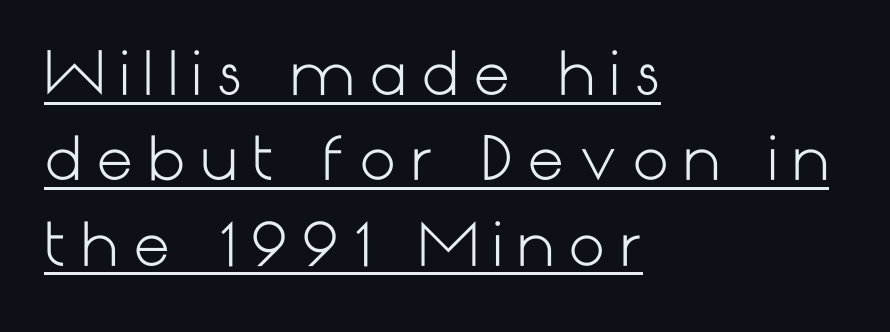
Looks like someone drew a line under every word here. The rendering shows plain stroke endings on the letterforms — a sans-serif design. Spacing between characters has been opened up far beyond the box default. This is the regular roman posture of the typeface. The characters are drawn with everyday or finer stroke widths.
